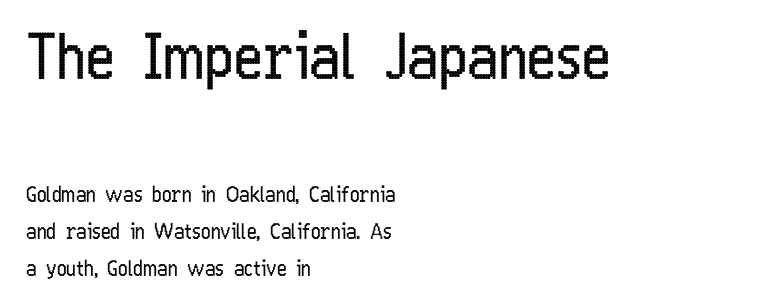
The image shows 62 px regular-weight, condensed sans-serif type, upright; set left-aligned, line spacing 1.74x, normal letter spacing, not underlined; the first (top) block is 2.95x larger; low stroke contrast and a medium x-height.
